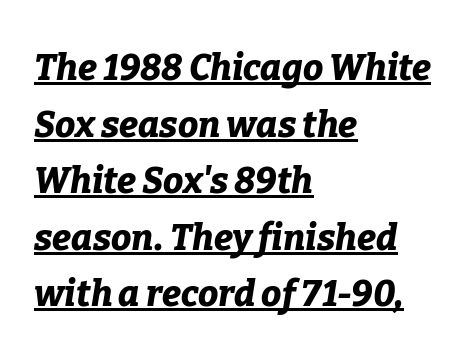
Q: Is the text bold? A: Yes.
Q: Is the text italic (slanted)? A: Yes, it leans right by about 9 degrees.
Q: Is the text underlined? A: Yes.
Q: How is the paragraph aligned? A: Left-aligned.
Q: Is the spacing between letters normal or unusually wide? A: Normal.
Q: Is the spacing between lines tight, normal or loose? A: Normal.
Q: Width (condensed, normal, or wide)? A: Normal.
Q: Stroke contrast? A: Low.
Q: x-height? A: Medium.
Q: Monospaced? A: No.
